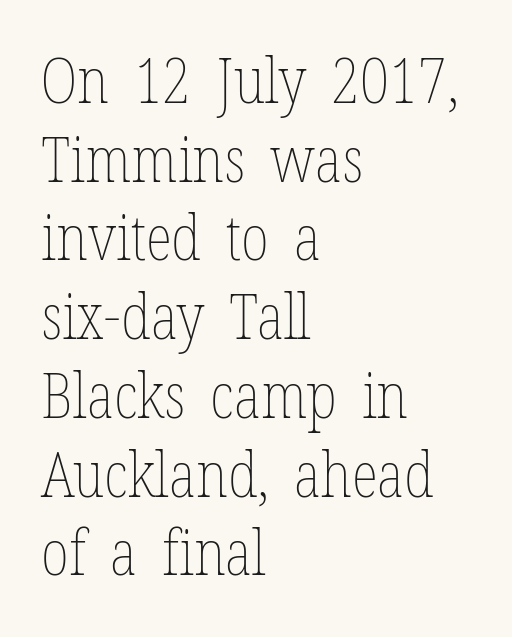
The image shows 62 px thin, condensed type, upright; set left-aligned, normal line spacing (1.27x), normal letter spacing, not underlined; low stroke contrast and a medium x-height.
